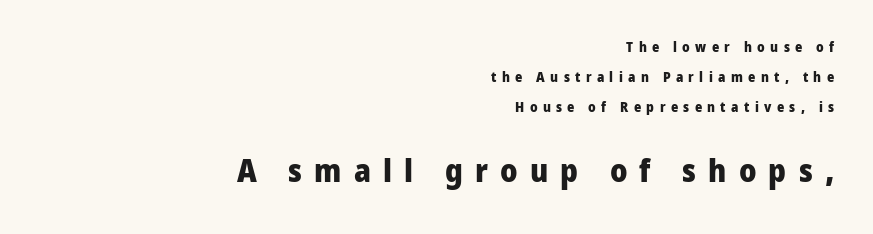
Q: Is the text bold? A: Yes.
Q: Is the text italic (slanted)? A: No, it is upright.
Q: Is the typeface a serif or a sans-serif typeface? A: Sans-serif.
Q: Is the text underlined? A: No.
Q: How is the paragraph aligned? A: Right-aligned.
Q: Is the spacing between letters normal or unusually wide? A: Unusually wide.
Q: Is the spacing between lines tight, normal or loose? A: Loose.
Q: Which block of text is set in a larger size, the first (top) or the second (bottom)? A: The second (bottom) one.
Q: Width (condensed, normal, or wide)? A: Normal.
Q: Stroke contrast? A: Low.
Q: x-height? A: Medium.
Q: Monospaced? A: No.
